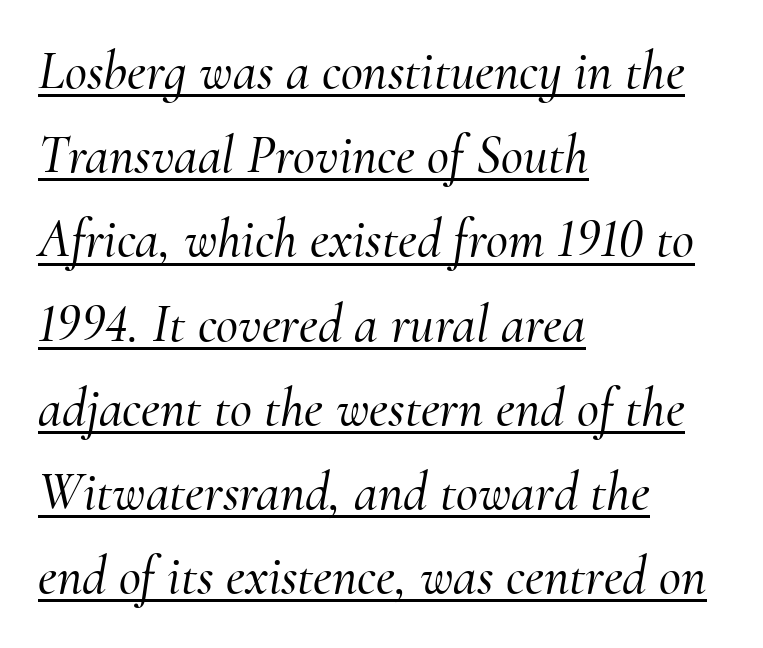
The image shows 54 px serif type, italic (leaning right); set left-aligned, normal line spacing (1.56x), normal letter spacing, underlined; medium stroke contrast and a small x-height.
